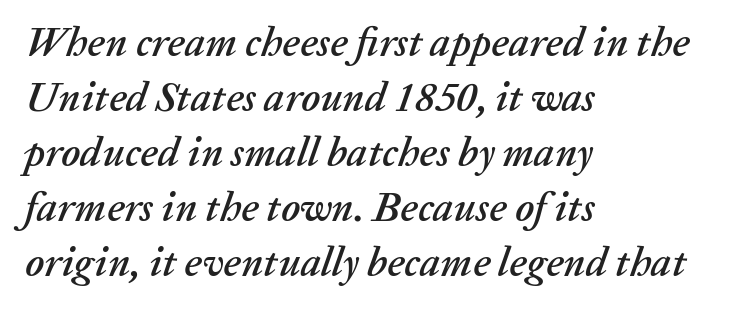
Slanted lettering throughout. Caption: standard tracking, unaltered. Words float on clear page, feet unadorned. A student would call this left alignment; a typographer would say flush left, rag right. You could not count columns in this text — the font is proportionally spaced.
